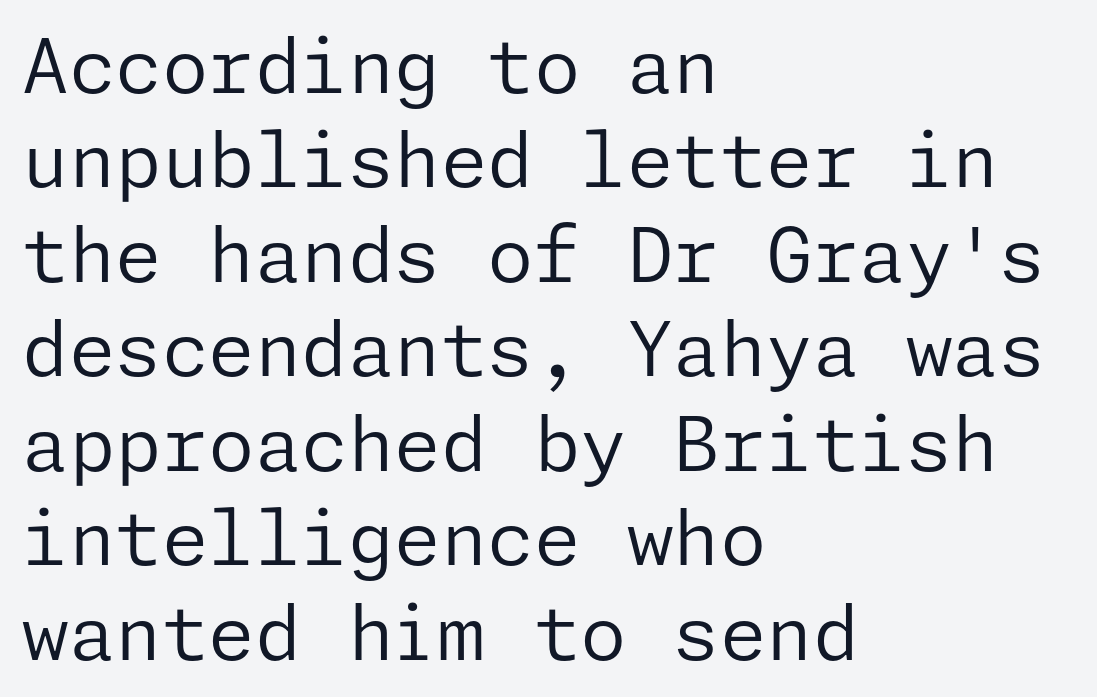
Q: Is the text bold? A: No.
Q: Is the text italic (slanted)? A: No, it is upright.
Q: Is the typeface a serif or a sans-serif typeface? A: Sans-serif.
Q: Is the text underlined? A: No.
Q: How is the paragraph aligned? A: Left-aligned.
Q: Is the spacing between letters normal or unusually wide? A: Normal.
Q: Is the spacing between lines tight, normal or loose? A: Normal.
Q: Width (condensed, normal, or wide)? A: Normal.
Q: Stroke contrast? A: Low.
Q: x-height? A: Medium.
